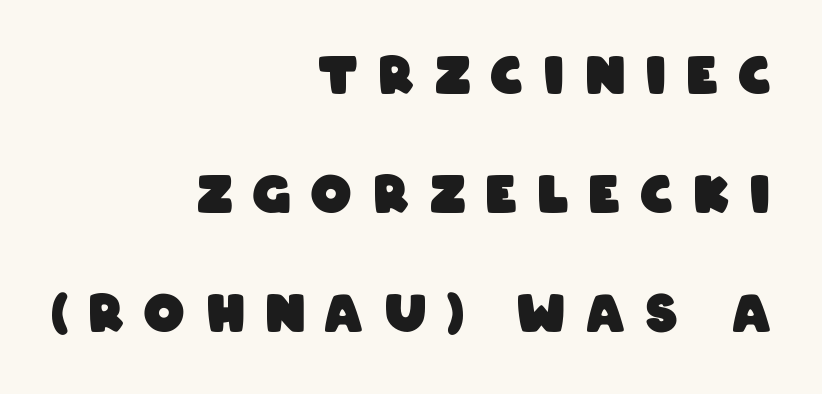
The rendering anchors every line to the right-hand side. Each letter keeps its own natural width here, so spacing adapts to shape. Leading is clearly above the norm, producing a sparse column. Letter spacing: wide. Each glyph is drawn with heavy, bold strokes.
